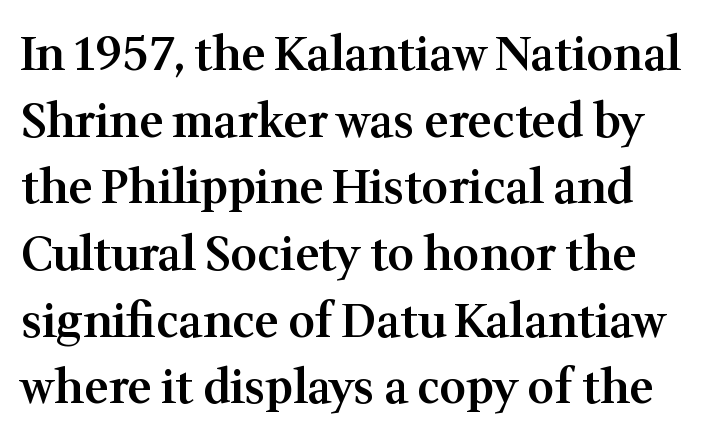
The image shows 46 px semibold serif type, upright; set normal line spacing (1.45x), normal letter spacing, not underlined; medium stroke contrast and a medium x-height.
